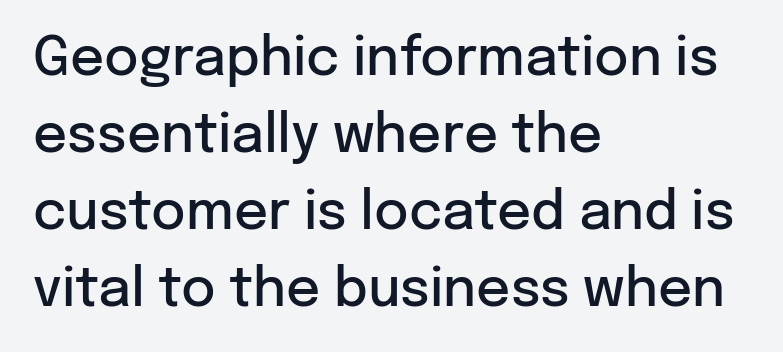
Letterform terminals end flat and unadorned throughout the passage. Observe the ordinary spacing: letters are neighbours, not strangers. Stroke thickness is moderately raised; the sample reads as semibold. The rendering uses a moderate line-height, typical for paragraphs. This sample uses an upright cut, with every glyph sitting square on the baseline. The area under the type is left untouched.
